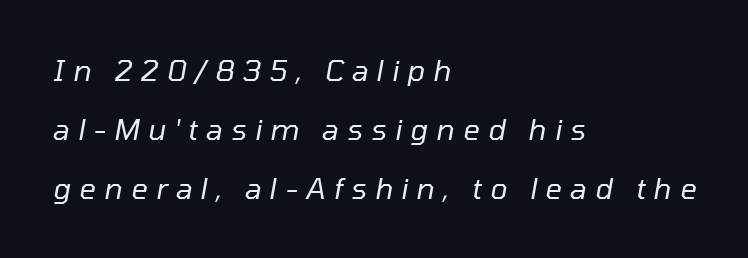
{"italic": "yes", "lean": "right", "slant_degrees": 10, "bold": "no", "weight": "regular", "width": "normal", "stroke_contrast": "low", "x_height": "medium", "monospaced": "no", "underline": "no", "align": "left", "line_spacing": "loose", "line_spacing_ratio": 2.04, "letter_spacing": "wide", "letter_spacing_em": 0.28, "glyph_px": 29}
